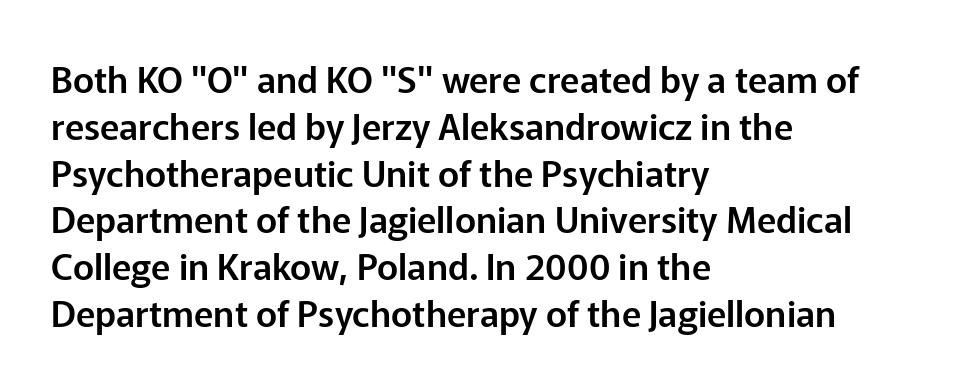
{"serif": "no", "italic": "no", "width": "normal", "stroke_contrast": "low", "x_height": "medium", "monospaced": "no", "underline": "no", "align": "left", "line_spacing": "normal", "line_spacing_ratio": 1.3, "letter_spacing": "normal", "letter_spacing_em": 0.0, "glyph_px": 36}
